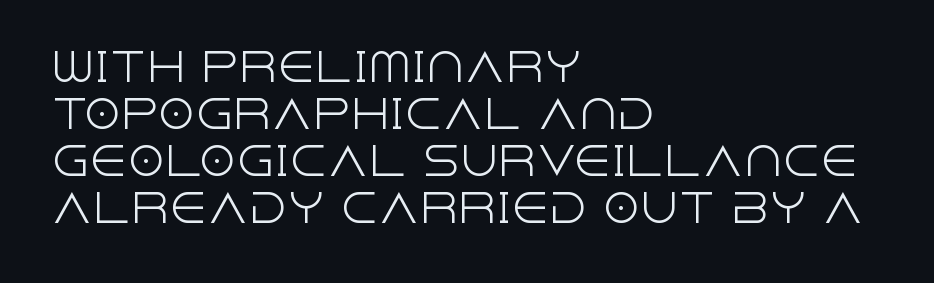
Letter spacing: default. The glyphs in this specimen are sans serif. Stems and bowls with no extra thickness — not bold. The words here are not underlined.
